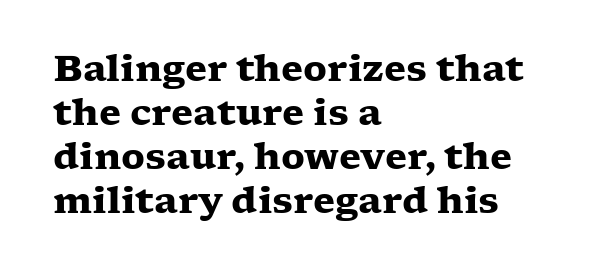
Q: Is the text bold? A: Yes.
Q: Is the text italic (slanted)? A: No, it is upright.
Q: Is the typeface a serif or a sans-serif typeface? A: Serif.
Q: Is the text underlined? A: No.
Q: How is the paragraph aligned? A: Left-aligned.
Q: Is the spacing between letters normal or unusually wide? A: Normal.
Q: Width (condensed, normal, or wide)? A: Wide.
Q: Stroke contrast? A: Low.
Q: x-height? A: Medium.
Q: Monospaced? A: No.
